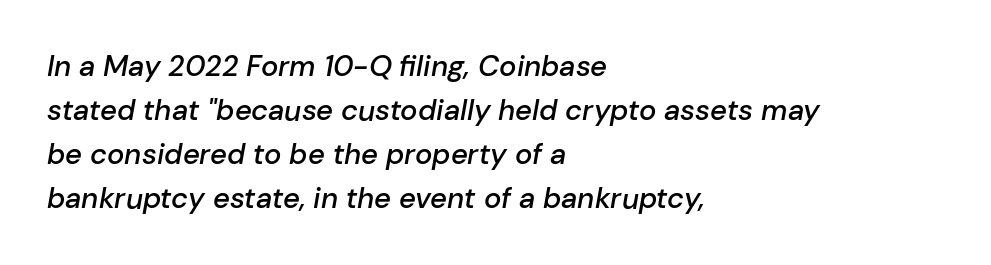
Q: Is the text bold? A: Semi-bold.
Q: Is the text italic (slanted)? A: Yes, it leans right by about 10 degrees.
Q: Is the text underlined? A: No.
Q: How is the paragraph aligned? A: Left-aligned.
Q: Is the spacing between letters normal or unusually wide? A: Normal.
Q: Is the spacing between lines tight, normal or loose? A: Normal.
Q: Width (condensed, normal, or wide)? A: Normal.
Q: Stroke contrast? A: Low.
Q: x-height? A: Medium.
Q: Monospaced? A: No.
